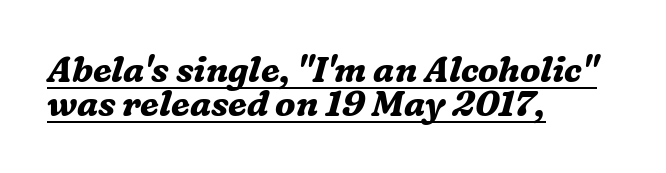
Small tapered or slab feet sit at the stroke ends, so this counts as serif. The string is rendered with underlining switched on. Horizontally, the lines are justified to the leading edge only. The face used here has the dense, thick strokes of a bold. These lines keep a tight, regular rhythm from letter to letter.
